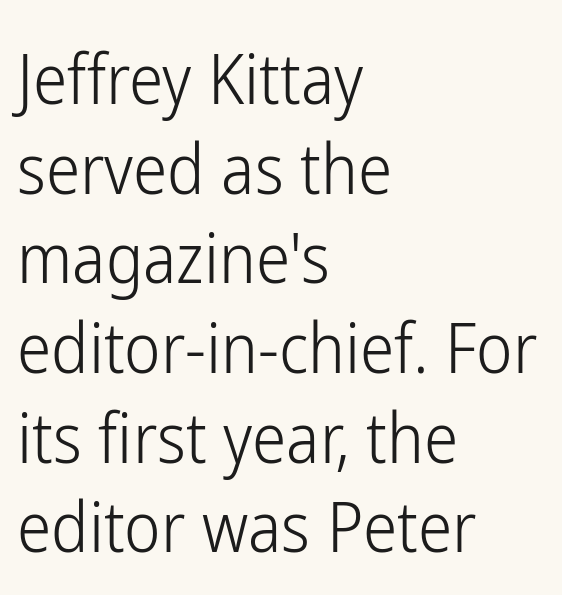
Q: Is the text bold? A: No.
Q: Is the text italic (slanted)? A: No, it is upright.
Q: Is the typeface a serif or a sans-serif typeface? A: Sans-serif.
Q: Is the text underlined? A: No.
Q: How is the paragraph aligned? A: Left-aligned.
Q: Is the spacing between letters normal or unusually wide? A: Normal.
Q: Is the spacing between lines tight, normal or loose? A: Normal.
Q: Width (condensed, normal, or wide)? A: Condensed.
Q: Stroke contrast? A: Low.
Q: x-height? A: Medium.
Q: Monospaced? A: No.
